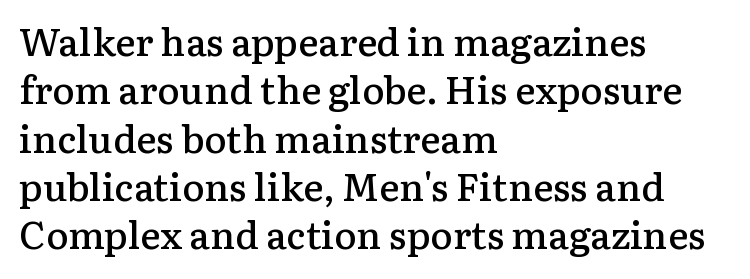
{"serif": "yes", "italic": "no", "bold": "semi", "weight": "semibold", "width": "normal", "stroke_contrast": "low", "x_height": "medium", "monospaced": "no", "underline": "no", "align": "left", "line_spacing": "normal", "line_spacing_ratio": 1.27, "letter_spacing": "normal", "letter_spacing_em": 0.0, "glyph_px": 38}
